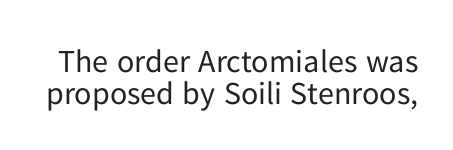
Underlining? Definitely not there. This sample trades vertical openness for compactness between lines. Note the varied advance widths — an 'i' is clearly narrower than an 'm'. Classification — sans serif.
